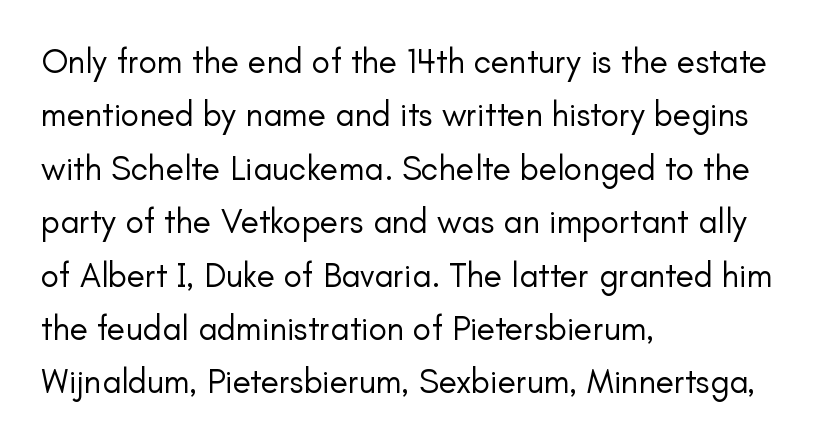
Q: Is the text bold? A: No.
Q: Is the text italic (slanted)? A: No, it is upright.
Q: Is the typeface a serif or a sans-serif typeface? A: Sans-serif.
Q: Is the text underlined? A: No.
Q: How is the paragraph aligned? A: Left-aligned.
Q: Is the spacing between letters normal or unusually wide? A: Normal.
Q: Is the spacing between lines tight, normal or loose? A: Normal.
Q: Width (condensed, normal, or wide)? A: Normal.
Q: Stroke contrast? A: Low.
Q: x-height? A: Small.
Q: Monospaced? A: No.
